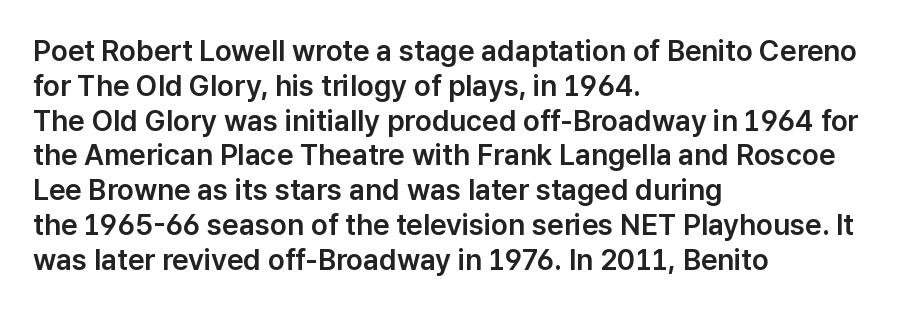
Q: Is the text italic (slanted)? A: No, it is upright.
Q: Is the typeface a serif or a sans-serif typeface? A: Sans-serif.
Q: Is the text underlined? A: No.
Q: How is the paragraph aligned? A: Left-aligned.
Q: Is the spacing between letters normal or unusually wide? A: Normal.
Q: Width (condensed, normal, or wide)? A: Normal.
Q: Stroke contrast? A: Low.
Q: x-height? A: Medium.
Q: Monospaced? A: No.
